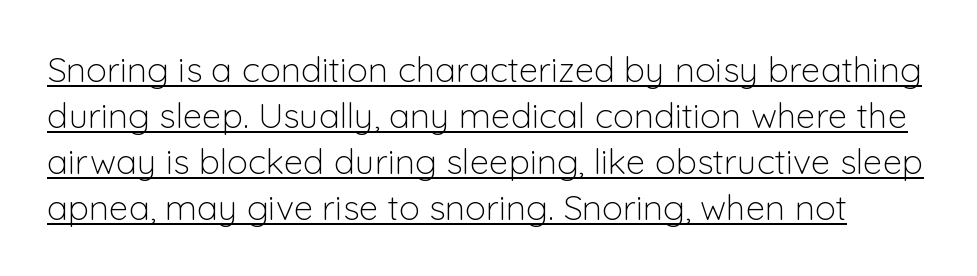
{"serif": "no", "italic": "no", "bold": "no", "weight": "light", "width": "normal", "stroke_contrast": "low", "x_height": "medium", "monospaced": "no", "underline": "yes", "line_spacing": "normal", "line_spacing_ratio": 1.31, "letter_spacing": "normal", "letter_spacing_em": 0.0, "glyph_px": 35}
